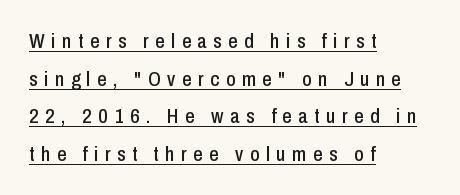
Q: Is the text italic (slanted)? A: No, it is upright.
Q: Is the text underlined? A: Yes.
Q: How is the paragraph aligned? A: Left-aligned.
Q: Is the spacing between letters normal or unusually wide? A: Unusually wide.
